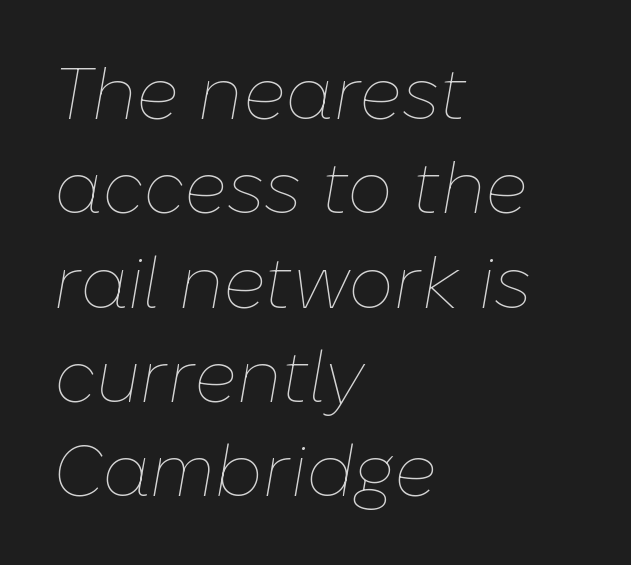
{"italic": "yes", "lean": "right", "slant_degrees": 10, "bold": "no", "weight": "thin", "width": "normal", "stroke_contrast": "low", "x_height": "medium", "monospaced": "no", "underline": "no", "align": "left", "line_spacing": "normal", "line_spacing_ratio": 1.31, "letter_spacing": "normal", "letter_spacing_em": 0.0, "glyph_px": 72}
